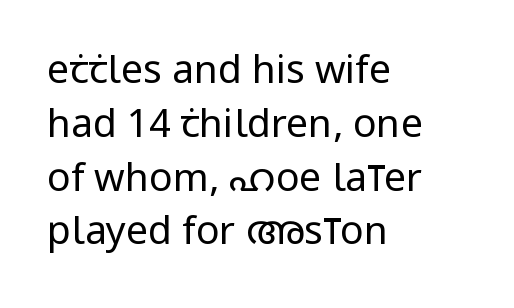
{"serif": "no", "italic": "no", "bold": "no", "weight": "regular", "width": "condensed", "stroke_contrast": "low", "x_height": "large", "monospaced": "no", "underline": "no", "align": "left", "line_spacing": "normal", "line_spacing_ratio": 1.38, "letter_spacing": "normal", "letter_spacing_em": 0.0, "glyph_px": 39}
